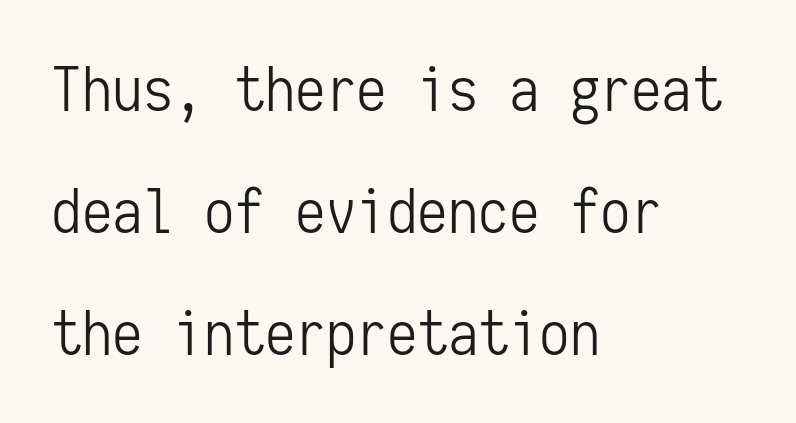
{"serif": "no", "italic": "no", "bold": "no", "weight": "light", "width": "condensed", "stroke_contrast": "low", "x_height": "medium", "monospaced": "yes", "underline": "no", "align": "left", "line_spacing": "loose", "line_spacing_ratio": 2.0, "letter_spacing": "normal", "letter_spacing_em": 0.0, "glyph_px": 61}
